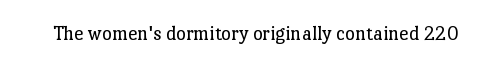
Q: Is the text bold? A: No.
Q: Is the text italic (slanted)? A: No, it is upright.
Q: Is the text underlined? A: No.
Q: Is the spacing between letters normal or unusually wide? A: Normal.
